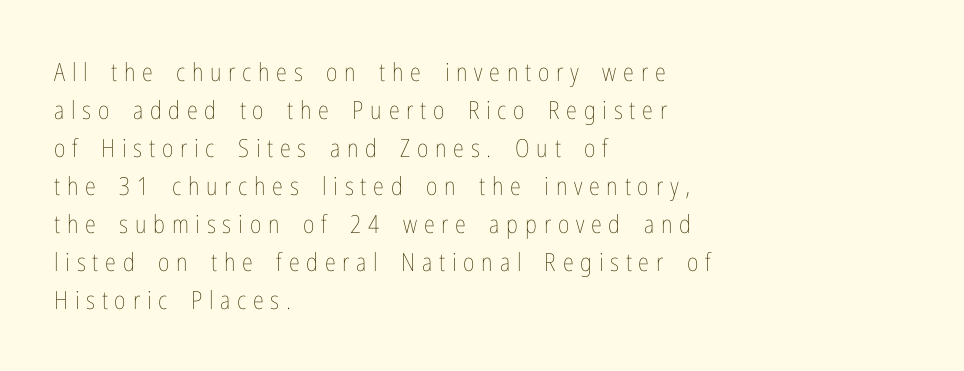
The image shows 25 px text type, upright; set left-aligned, normal line spacing (1.52x), unusually wide letter spacing (+0.27 em), not underlined.
